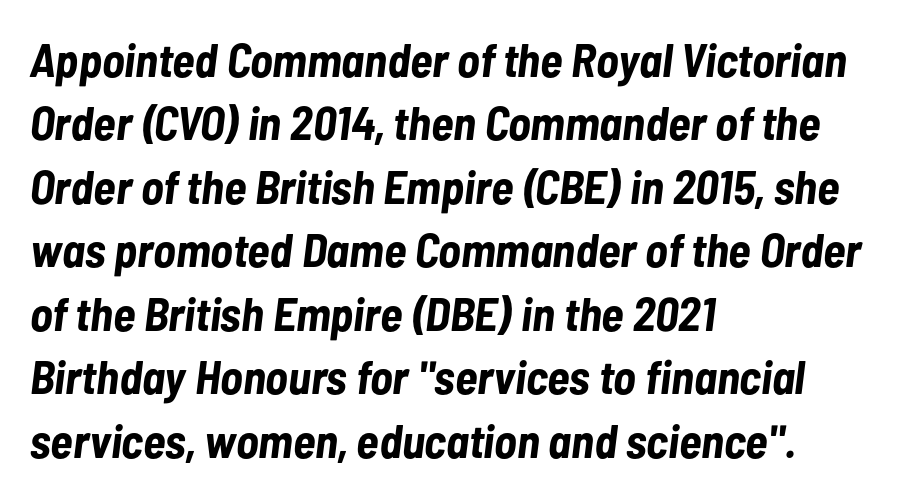
{"italic": "yes", "lean": "right", "slant_degrees": 7, "bold": "yes", "weight": "bold", "width": "condensed", "stroke_contrast": "low", "x_height": "medium", "monospaced": "no", "underline": "no", "align": "left", "line_spacing": "normal", "line_spacing_ratio": 1.35, "letter_spacing": "normal", "letter_spacing_em": 0.0, "glyph_px": 47}
